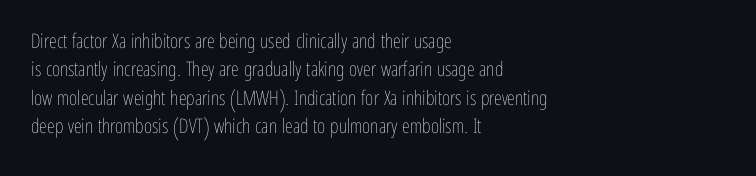
{"italic": "no", "bold": "no", "underline": "no", "align": "left", "line_spacing": "normal", "line_spacing_ratio": 1.42, "letter_spacing": "normal", "letter_spacing_em": 0.0, "glyph_px": 20}
